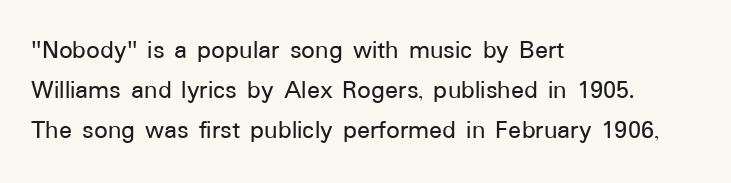
Regular leading. The zone under the glyphs is completely vacant. Italic? Not at all — the glyphs are vertical. A typesetter would call this zero additional tracking. Leftover space on each line is placed entirely after the last word.
